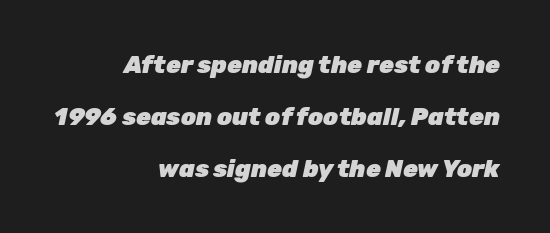
{"italic": "yes", "lean": "right", "slant_degrees": 12, "bold": "yes", "underline": "no", "align": "right", "line_spacing": "loose", "line_spacing_ratio": 2.16, "letter_spacing": "normal", "letter_spacing_em": 0.0, "glyph_px": 24}
